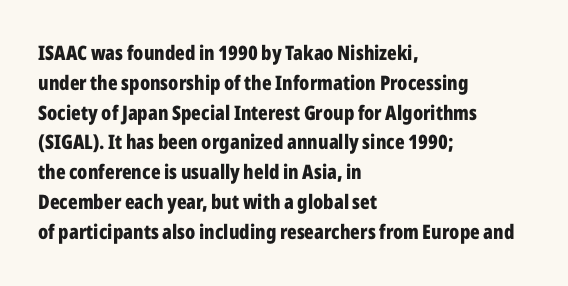
Q: Is the text bold? A: Yes.
Q: Is the text italic (slanted)? A: No, it is upright.
Q: Is the text underlined? A: No.
Q: How is the paragraph aligned? A: Left-aligned.
Q: Is the spacing between letters normal or unusually wide? A: Normal.
Q: Is the spacing between lines tight, normal or loose? A: Normal.
